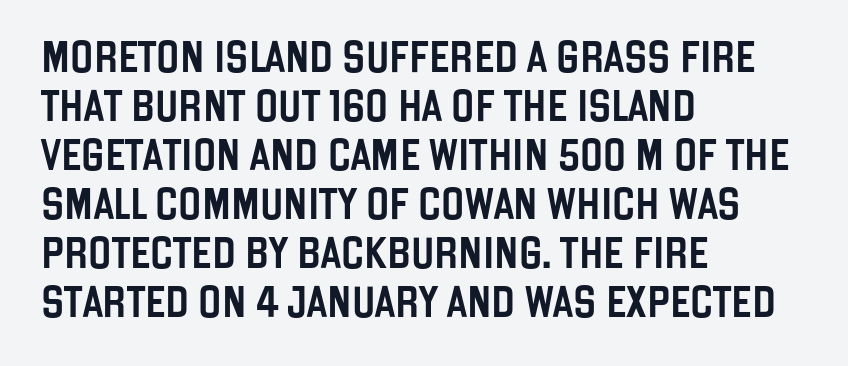
The image shows 31 px condensed sans-serif type, upright; set left-aligned, normal line spacing (1.58x), normal letter spacing, not underlined; low stroke contrast and a large x-height.
